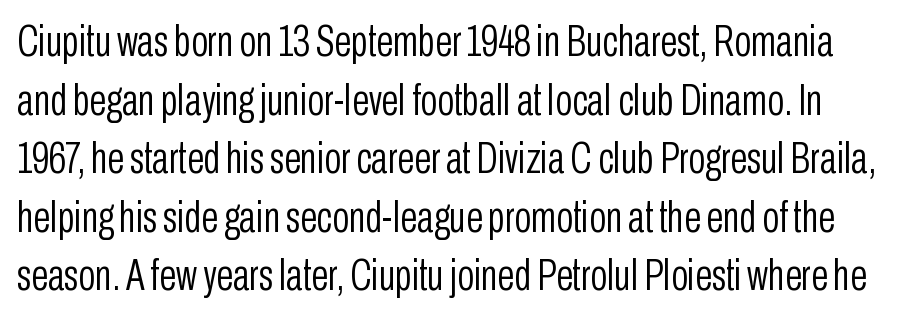
{"serif": "no", "italic": "no", "bold": "no", "weight": "light", "width": "condensed", "stroke_contrast": "low", "x_height": "medium", "monospaced": "no", "underline": "no", "line_spacing": "normal", "line_spacing_ratio": 1.33, "letter_spacing": "normal", "letter_spacing_em": 0.0, "glyph_px": 44}
